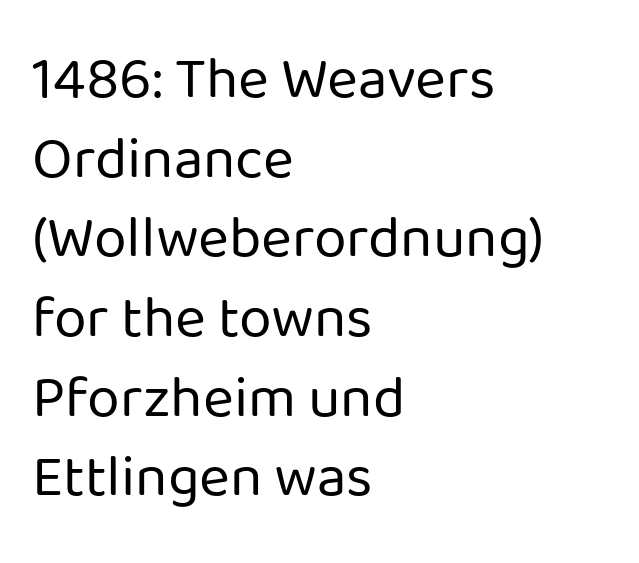
Q: Is the text bold? A: No.
Q: Is the text italic (slanted)? A: No, it is upright.
Q: Is the typeface a serif or a sans-serif typeface? A: Sans-serif.
Q: Is the text underlined? A: No.
Q: How is the paragraph aligned? A: Left-aligned.
Q: Is the spacing between letters normal or unusually wide? A: Normal.
Q: Is the spacing between lines tight, normal or loose? A: Normal.
Q: Width (condensed, normal, or wide)? A: Normal.
Q: Stroke contrast? A: Low.
Q: x-height? A: Medium.
Q: Monospaced? A: No.
